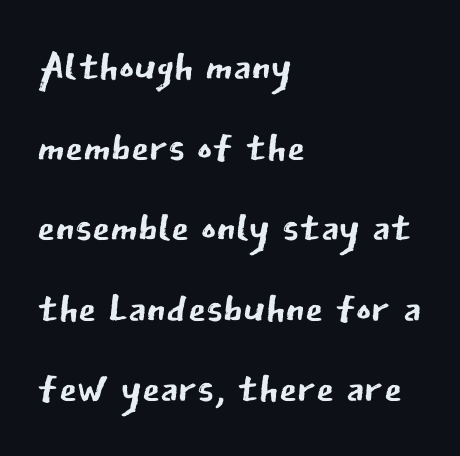
Q: Is the text bold? A: No.
Q: Is the text italic (slanted)? A: No, it is upright.
Q: Is the typeface a serif or a sans-serif typeface? A: Sans-serif.
Q: Is the text underlined? A: No.
Q: How is the paragraph aligned? A: Left-aligned.
Q: Is the spacing between letters normal or unusually wide? A: Normal.
Q: Is the spacing between lines tight, normal or loose? A: Normal.
Q: Width (condensed, normal, or wide)? A: Normal.
Q: Stroke contrast? A: Low.
Q: x-height? A: Medium.
Q: Monospaced? A: No.
